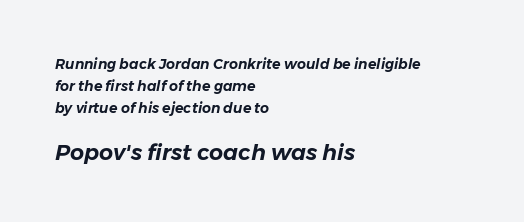
The image shows 22 px text type, italic (leaning right); set left-aligned, normal line spacing (1.56x), normal letter spacing, not underlined; the second (bottom) block is 1.57x larger.
